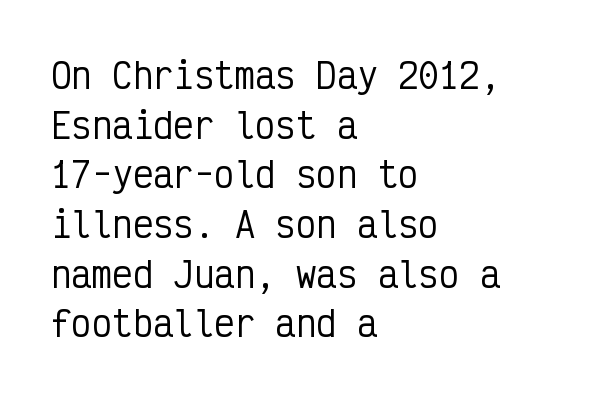
{"serif": "no", "italic": "no", "width": "condensed", "stroke_contrast": "low", "x_height": "medium", "monospaced": "yes", "underline": "no", "align": "left", "line_spacing": "normal", "line_spacing_ratio": 1.46, "letter_spacing": "normal", "letter_spacing_em": 0.0, "glyph_px": 34}
